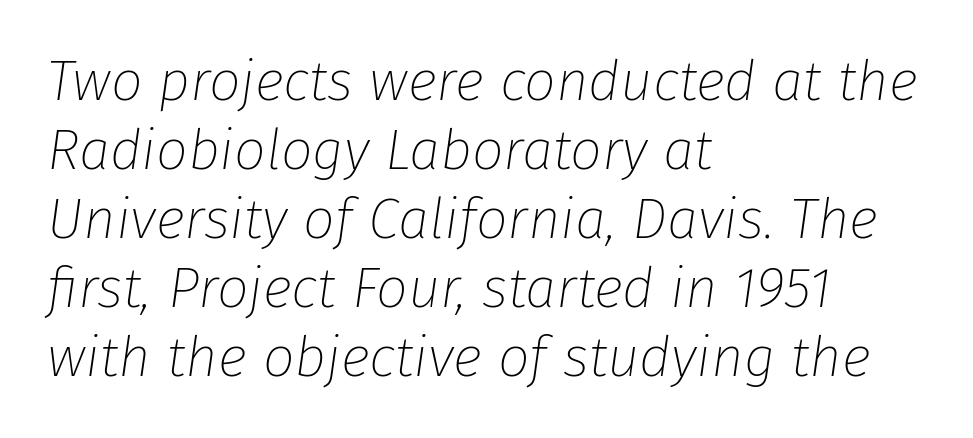
{"italic": "yes", "lean": "right", "slant_degrees": 8, "bold": "no", "weight": "thin", "width": "normal", "stroke_contrast": "low", "x_height": "medium", "monospaced": "no", "underline": "no", "align": "left", "line_spacing_ratio": 1.23, "letter_spacing": "normal", "letter_spacing_em": 0.0, "glyph_px": 56}
